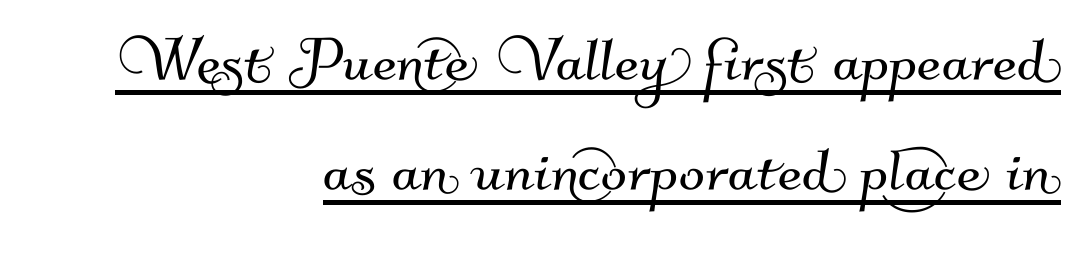
The horizontal fit of the characters is conventional and even. Character widths vary here, with narrow letters taking less room than wide ones. The rendering anchors every line to the right-hand side. Honestly, the underline is the first thing you notice here.
